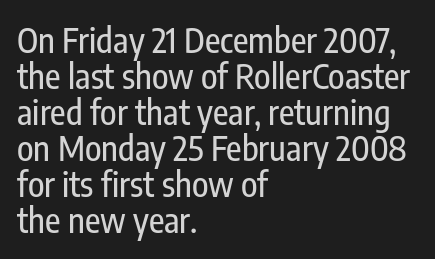
The image shows 34 px condensed sans-serif type, upright; set left-aligned, tight line spacing (1.06x), normal letter spacing, not underlined; low stroke contrast and a medium x-height.
